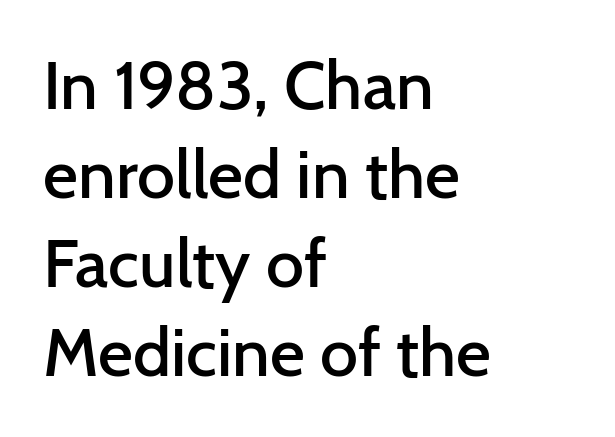
Q: Is the text bold? A: Semi-bold.
Q: Is the text italic (slanted)? A: No, it is upright.
Q: Is the typeface a serif or a sans-serif typeface? A: Sans-serif.
Q: Is the text underlined? A: No.
Q: How is the paragraph aligned? A: Left-aligned.
Q: Is the spacing between letters normal or unusually wide? A: Normal.
Q: Is the spacing between lines tight, normal or loose? A: Normal.
Q: Width (condensed, normal, or wide)? A: Normal.
Q: Stroke contrast? A: Low.
Q: x-height? A: Medium.
Q: Monospaced? A: No.
